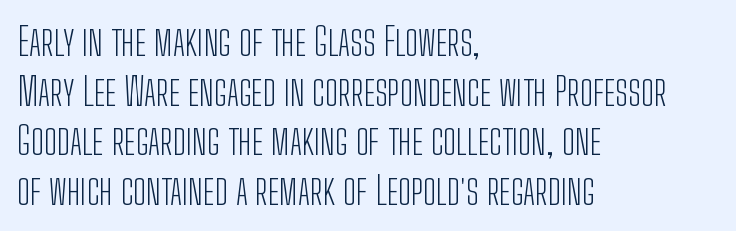
What stands out about the letter spacing? Nothing — it is the standard amount. Evenly set lines give the paragraph a standard silhouette. Alignment: flush left. Notice how the stems are strictly vertical — no italics here. Descenders hang freely into open space. The letterforms sit at book weight or below.
